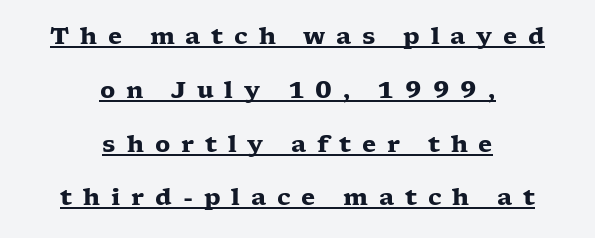
{"italic": "no", "bold": "yes", "underline": "yes", "align": "center", "line_spacing": "loose", "line_spacing_ratio": 2.34, "letter_spacing": "wide", "letter_spacing_em": 0.47, "glyph_px": 23}
